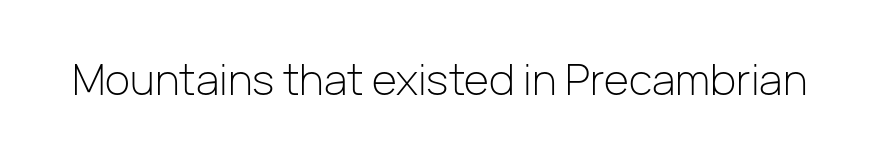
Q: Is the text bold? A: No.
Q: Is the text italic (slanted)? A: No, it is upright.
Q: Is the typeface a serif or a sans-serif typeface? A: Sans-serif.
Q: Is the text underlined? A: No.
Q: Is the spacing between letters normal or unusually wide? A: Normal.
Q: Width (condensed, normal, or wide)? A: Normal.
Q: Stroke contrast? A: Low.
Q: x-height? A: Medium.
Q: Monospaced? A: No.
